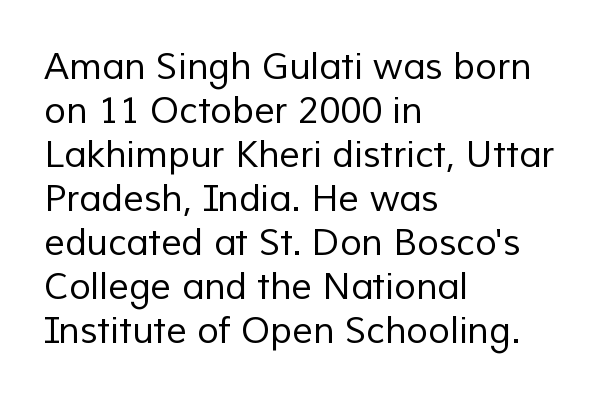
The image shows 36 px regular-weight sans-serif type; set left-aligned, line spacing 1.22x, normal letter spacing, not underlined; low stroke contrast and a medium x-height.
